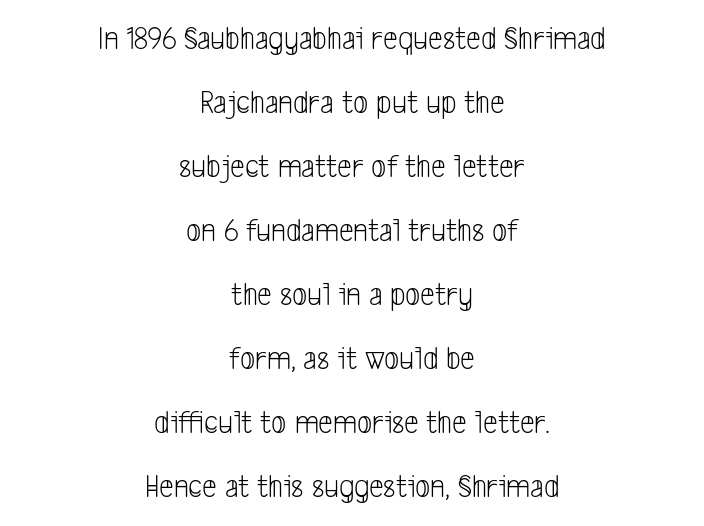
Loosely led — the rows are spread out. Proportional: the letters do not fall into vertical columns. Is the letter spacing exaggerated? No — it looks like the ordinary default. These lines are composed in type without serifs. The baseline area is clear. No letter is thick-stroked: the sample isn't bold.
